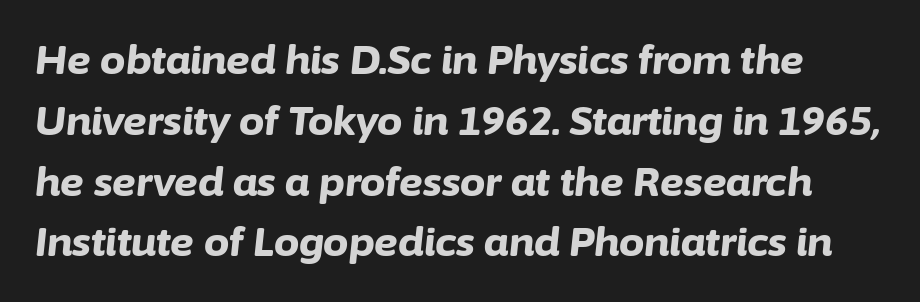
Q: Is the text bold? A: Yes.
Q: Is the text italic (slanted)? A: Yes, it leans right by about 6 degrees.
Q: Is the text underlined? A: No.
Q: Is the spacing between letters normal or unusually wide? A: Normal.
Q: Is the spacing between lines tight, normal or loose? A: Normal.
Q: Width (condensed, normal, or wide)? A: Normal.
Q: Stroke contrast? A: Low.
Q: x-height? A: Medium.
Q: Monospaced? A: No.
